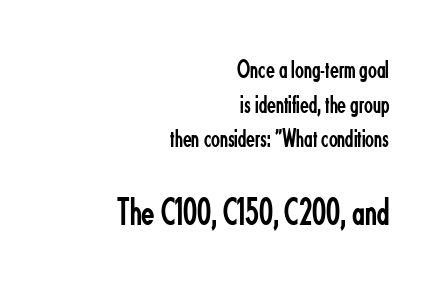
{"serif": "no", "italic": "no", "bold": "no", "weight": "regular", "width": "condensed", "stroke_contrast": "low", "x_height": "small", "monospaced": "no", "underline": "no", "align": "right", "line_spacing": "normal", "line_spacing_ratio": 1.33, "letter_spacing": "normal", "letter_spacing_em": 0.0, "larger_block": "second", "size_ratio": 1.5, "glyph_px": 39}
